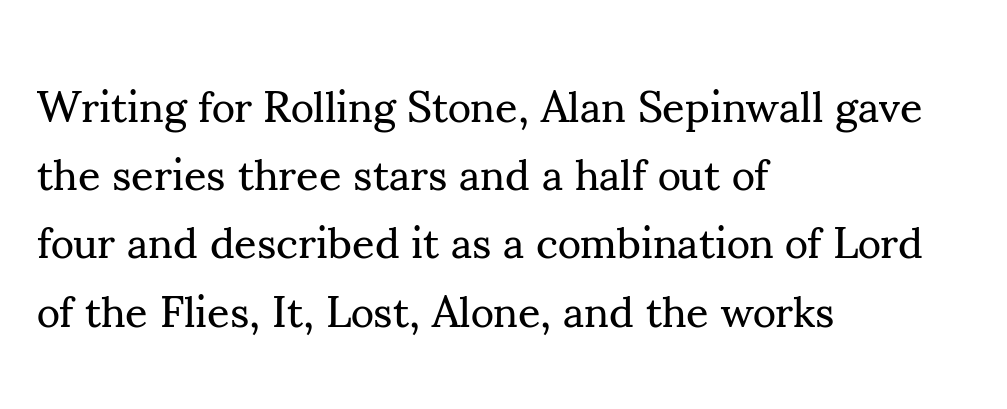
The image shows 44 px regular-weight serif type, upright; set left-aligned, normal line spacing (1.55x), normal letter spacing, not underlined; medium stroke contrast and a small x-height.
